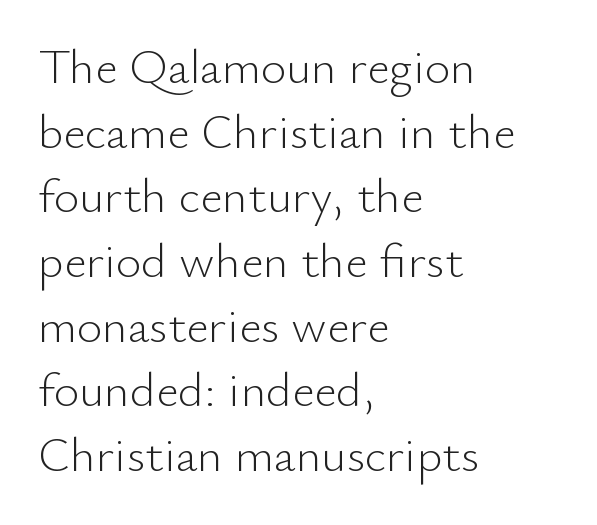
The image shows 49 px light sans-serif type, upright; set left-aligned, normal line spacing (1.32x), normal letter spacing, not underlined; low stroke contrast and a small x-height.
